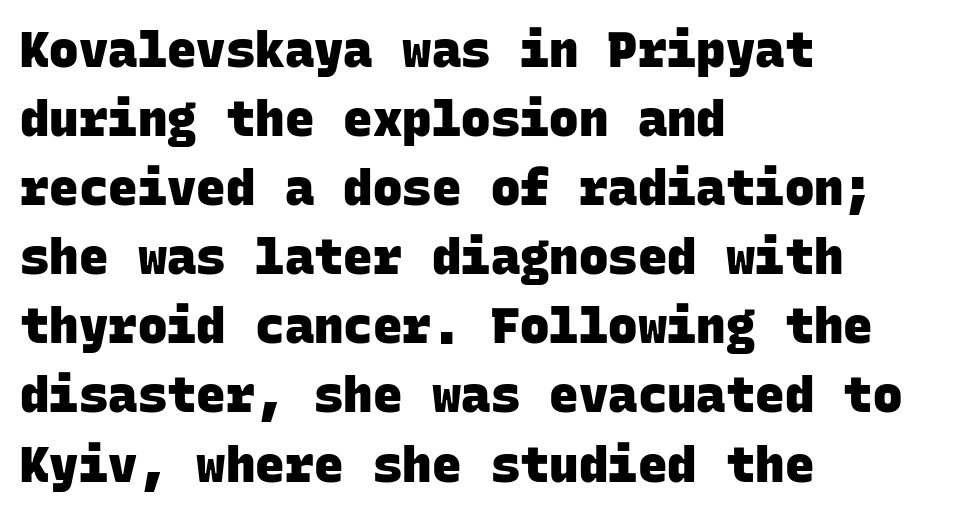
{"serif": "no", "bold": "yes", "weight": "heavy", "width": "normal", "stroke_contrast": "low", "x_height": "large", "monospaced": "yes", "underline": "no", "align": "left", "line_spacing": "normal", "line_spacing_ratio": 1.41, "letter_spacing": "normal", "letter_spacing_em": 0.0, "glyph_px": 49}
